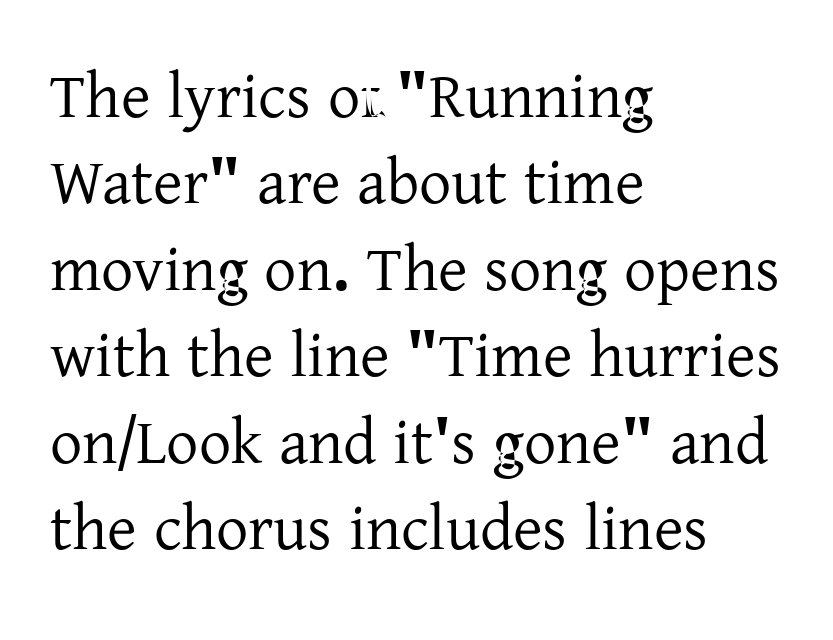
Ascenders rise straight up at ninety degrees. The rendering uses a moderate line-height, typical for paragraphs. The strip under each line holds only bare page. Leftover space on each line is placed entirely after the last word. How are the letters spaced? Ordinarily, with no added tracking. Each letter's strokes conclude with small projecting serifs.
